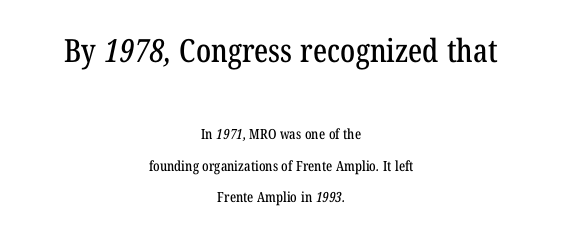
Regarding serifs, this sample has them. Honestly, the rows look like they've been pulled way apart. Typesetter's note — upper block bumped up in size, lower block left smaller. The letters sit at their default tracking, neither squeezed nor spread.
